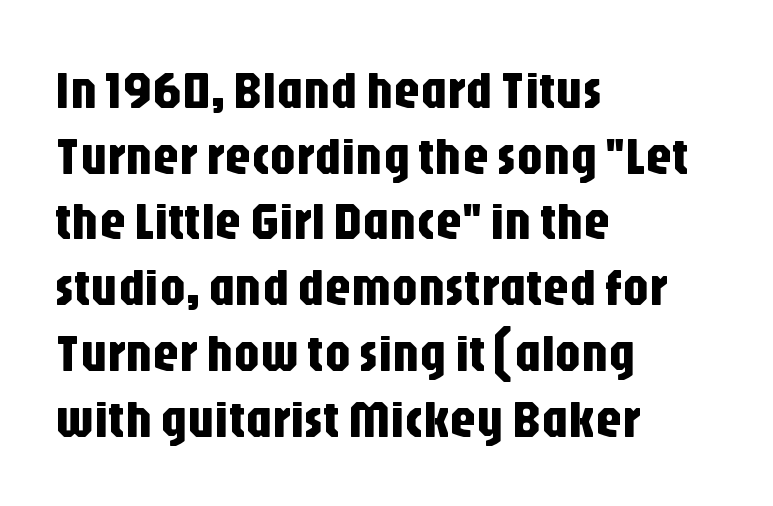
The characters display no serif detailing; their extremities are plain. The baseline area is clear. The letters sit at their default tracking, neither squeezed nor spread. Spacing verdict: proportional, widths tailored to each character. Reading down the block, your eye returns to a fixed left position each line. Posture: straight, roman, zero tilt.
